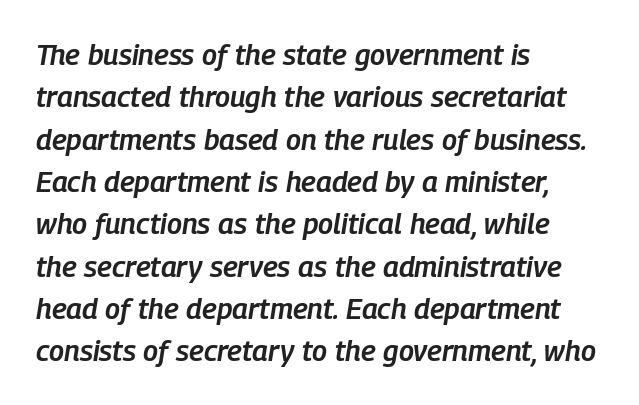
Q: Is the text bold? A: Semi-bold.
Q: Is the text italic (slanted)? A: Yes, it leans right by about 9 degrees.
Q: Is the text underlined? A: No.
Q: How is the paragraph aligned? A: Left-aligned.
Q: Is the spacing between letters normal or unusually wide? A: Normal.
Q: Is the spacing between lines tight, normal or loose? A: Normal.
Q: Width (condensed, normal, or wide)? A: Condensed.
Q: Stroke contrast? A: Low.
Q: x-height? A: Medium.
Q: Monospaced? A: No.
